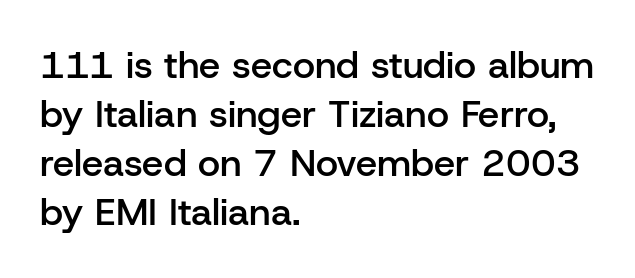
The image shows 38 px semibold sans-serif type, upright; set left-aligned, normal line spacing (1.29x), normal letter spacing, not underlined; low stroke contrast and a medium x-height.
